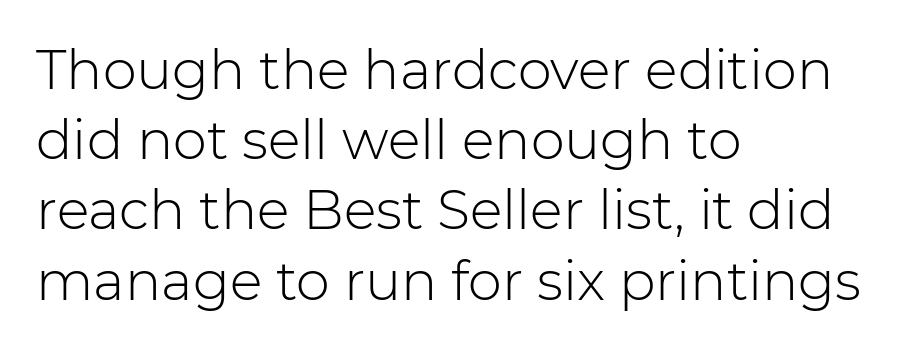
The image shows 54 px light sans-serif type, upright; set left-aligned, normal line spacing (1.3x), normal letter spacing, not underlined; low stroke contrast and a medium x-height.
